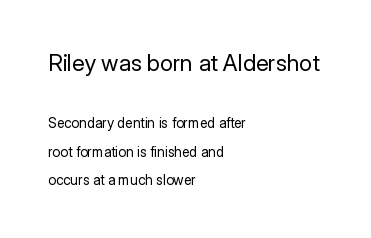
Compare the two chunks: the upper has the greater cap height. Any mark beneath the type? The region is blank. Posture: straight, roman, zero tilt. How would I describe the line gaps? Wide and relaxed. What stands out about the letter spacing? Nothing — it is the standard amount.
